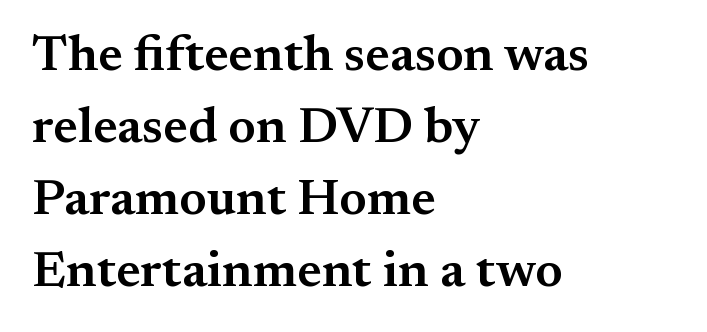
The image shows 51 px semibold serif type, upright; set left-aligned, normal line spacing (1.41x), normal letter spacing, not underlined; medium stroke contrast and a small x-height.
